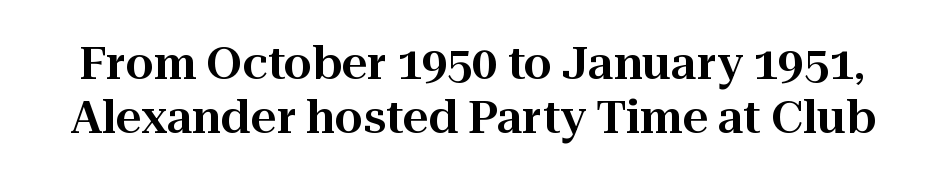
Q: Is the text italic (slanted)? A: No, it is upright.
Q: Is the typeface a serif or a sans-serif typeface? A: Serif.
Q: Is the text underlined? A: No.
Q: Is the spacing between letters normal or unusually wide? A: Normal.
Q: Width (condensed, normal, or wide)? A: Normal.
Q: Stroke contrast? A: High.
Q: x-height? A: Medium.
Q: Monospaced? A: No.
